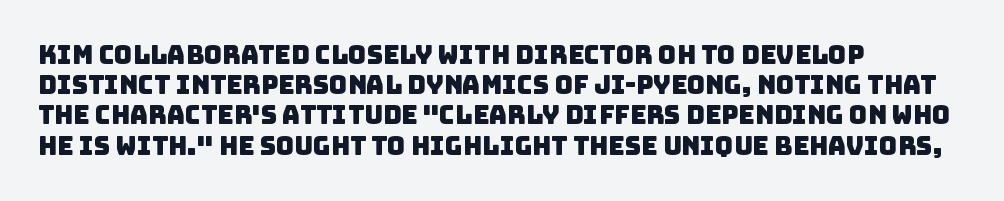
The image shows 25 px text type; set left-aligned, line spacing 1.21x, normal letter spacing, not underlined.
